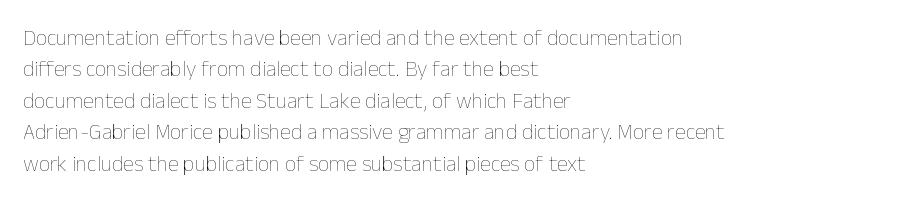
The line-height multiplier appears to be the usual default. The ragged edge is on the right, which tells us the setting is flush left. A typesetter would mark this as roman, not italic. This sample uses plain, unmodified letter spacing. No letter is thick-stroked: the sample isn't bold.
